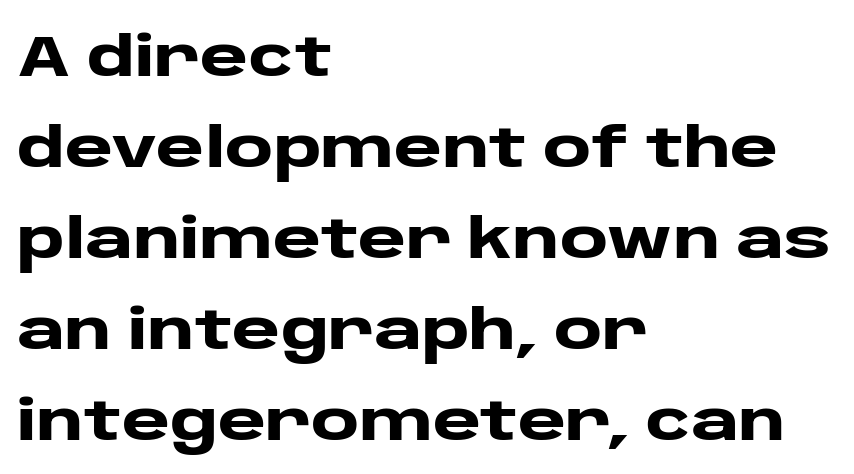
{"serif": "no", "italic": "no", "bold": "yes", "weight": "heavy", "width": "wide", "stroke_contrast": "low", "x_height": "large", "monospaced": "no", "underline": "no", "align": "left", "line_spacing": "normal", "line_spacing_ratio": 1.57, "letter_spacing": "normal", "letter_spacing_em": 0.0, "glyph_px": 58}
